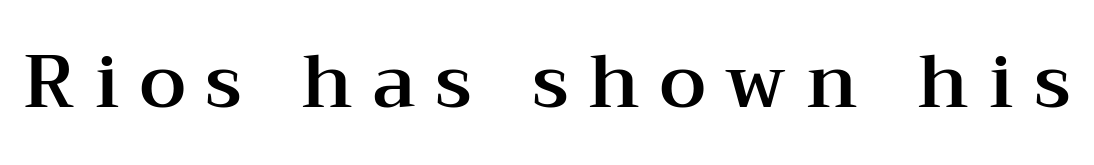
The image shows 74 px wide serif type, upright; set unusually wide letter spacing (+0.27 em), not underlined; medium stroke contrast and a medium x-height.
